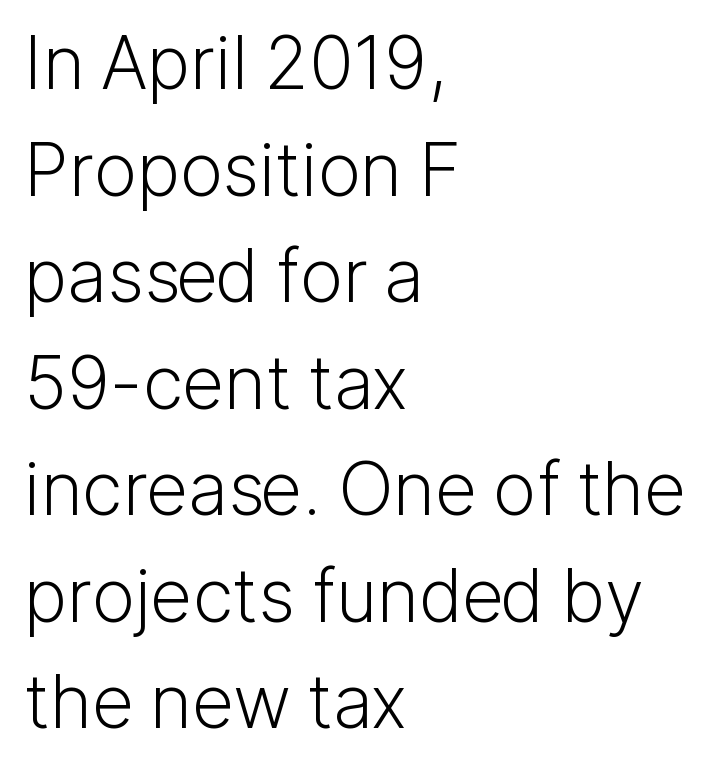
The image shows 73 px light sans-serif type, upright; set left-aligned, normal line spacing (1.46x), normal letter spacing, not underlined; low stroke contrast and a medium x-height.
